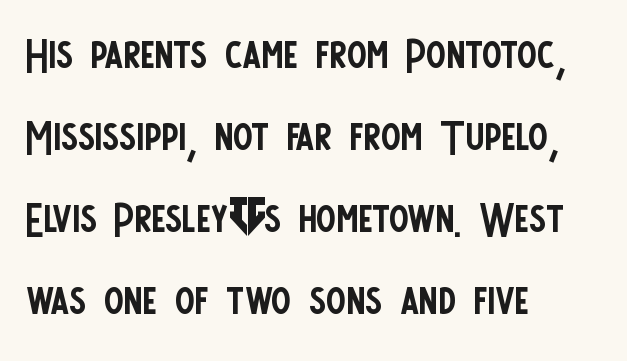
The image shows 59 px regular-weight, condensed sans-serif type, upright; set left-aligned, normal line spacing (1.39x), normal letter spacing, not underlined; low stroke contrast and a large x-height.
